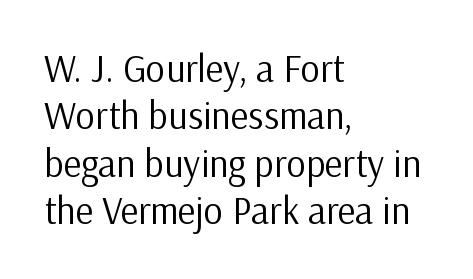
The space directly below the letters is spotless. The lines sit at an ordinary, default distance from one another. The passage shown is typed in a proportional face where columns would drift. Each stroke keeps to a modest, everyday thickness or less. Examine the stroke ends and you'll find no serifs.
